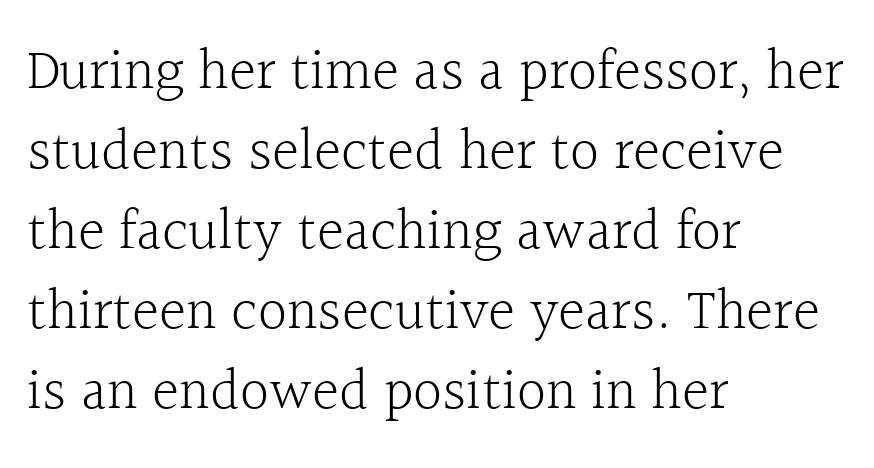
{"serif": "yes", "italic": "no", "bold": "no", "weight": "light", "width": "normal", "x_height": "medium", "monospaced": "no", "underline": "no", "align": "left", "line_spacing": "normal", "line_spacing_ratio": 1.38, "letter_spacing": "normal", "letter_spacing_em": 0.0, "glyph_px": 58}
